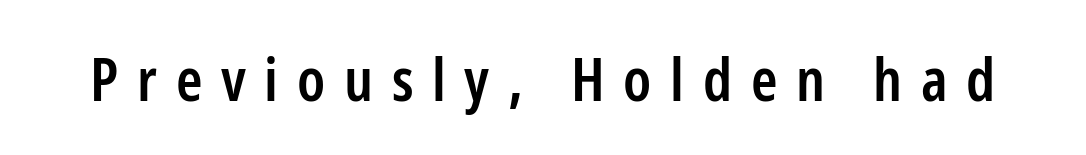
Q: Is the text bold? A: Semi-bold.
Q: Is the text italic (slanted)? A: No, it is upright.
Q: Is the typeface a serif or a sans-serif typeface? A: Sans-serif.
Q: Is the text underlined? A: No.
Q: Is the spacing between letters normal or unusually wide? A: Unusually wide.
Q: Width (condensed, normal, or wide)? A: Condensed.
Q: Stroke contrast? A: Low.
Q: x-height? A: Medium.
Q: Monospaced? A: No.
